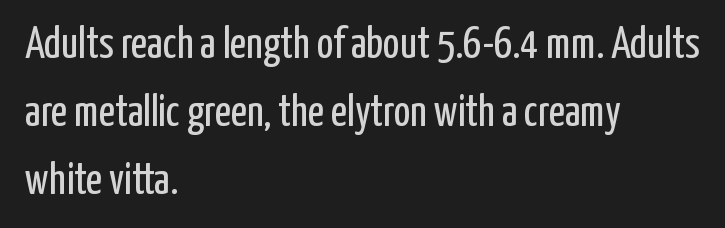
Weight: not bold — regular or lighter. The rendering uses a moderate line-height, typical for paragraphs. These lines keep a tight, regular rhythm from letter to letter. The baseline area is clear. Caption: multi-line text, flush left, ragged right.
